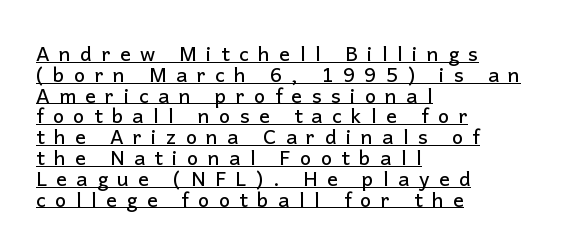
The gaps between neighbouring characters are conspicuously large. Rendered with straight, roman letterforms. Caption: multi-line text, flush left, ragged right. Like a heading marked for emphasis, these lines bear an underscore. This block would grow much taller if given ordinary leading; it's compressed now.
